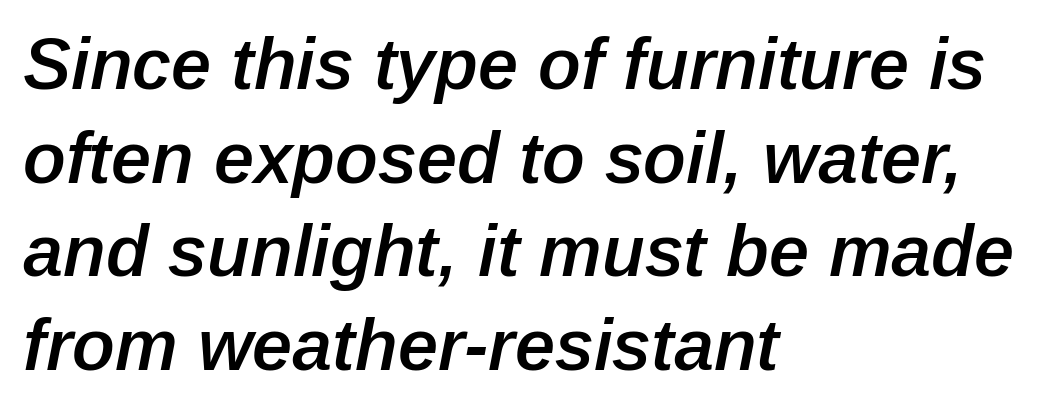
These lines sit exactly where default settings would place them. The strip under each line holds only bare page. Spacing verdict: proportional, widths tailored to each character. The text block is weighted toward the left margin, trailing off unevenly rightward.
